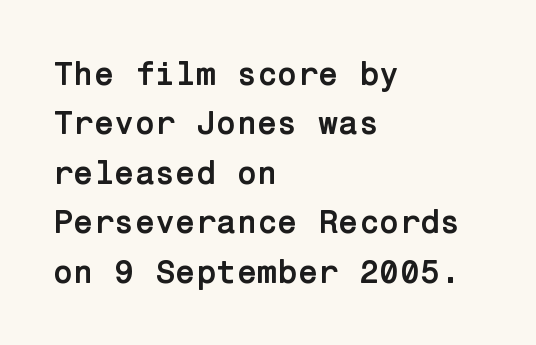
In terms of letterspacing, this is plain default setting. These lines are set flush left with a ragged right edge. A normal amount of white space separates one row of letters from the next. Lines of text with bare space underneath. These lines were composed using upright roman letters.
